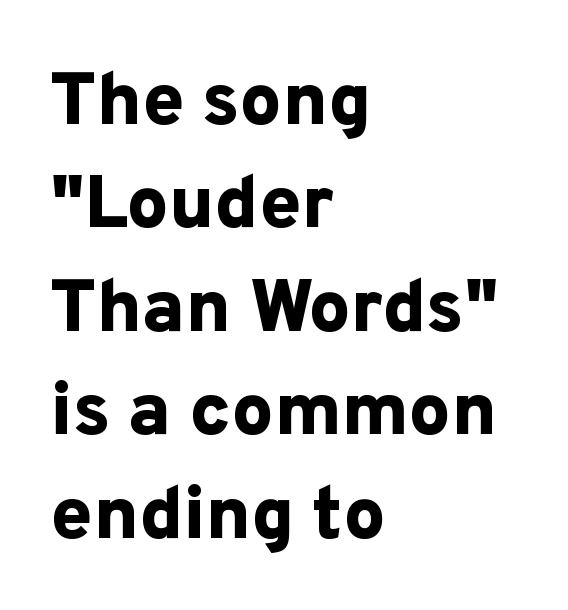
Q: Is the text bold? A: Yes.
Q: Is the text italic (slanted)? A: No, it is upright.
Q: Is the typeface a serif or a sans-serif typeface? A: Sans-serif.
Q: Is the text underlined? A: No.
Q: How is the paragraph aligned? A: Left-aligned.
Q: Is the spacing between letters normal or unusually wide? A: Normal.
Q: Is the spacing between lines tight, normal or loose? A: Normal.
Q: Width (condensed, normal, or wide)? A: Normal.
Q: Stroke contrast? A: Low.
Q: x-height? A: Medium.
Q: Monospaced? A: No.
